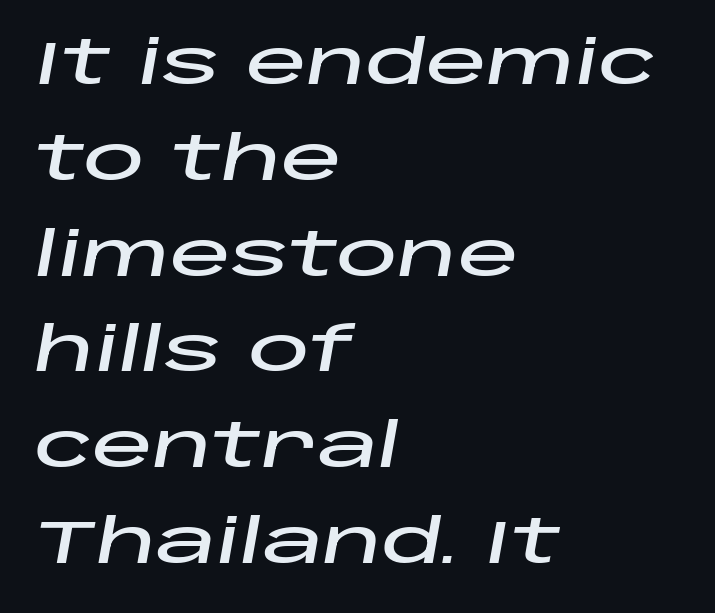
The image shows 61 px wide type, italic (leaning right); set left-aligned, normal line spacing (1.57x), normal letter spacing, not underlined; low stroke contrast and a large x-height.
